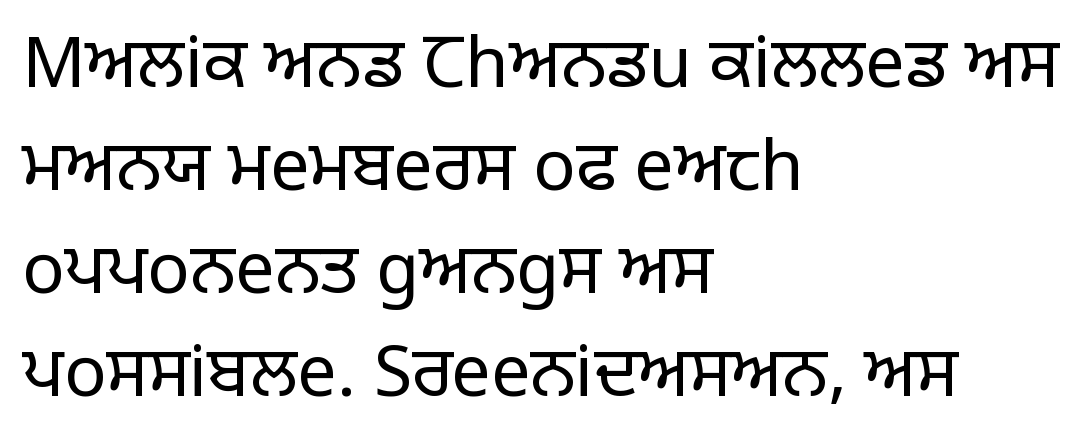
{"serif": "no", "italic": "no", "bold": "no", "weight": "regular", "width": "normal", "stroke_contrast": "low", "x_height": "large", "monospaced": "no", "underline": "no", "align": "left", "line_spacing": "normal", "line_spacing_ratio": 1.47, "letter_spacing": "normal", "letter_spacing_em": 0.0, "glyph_px": 70}
